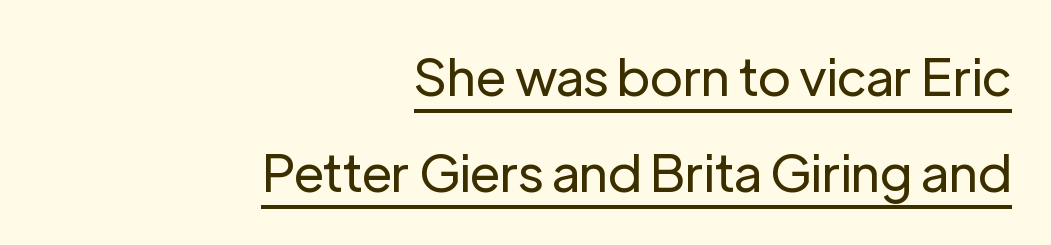
{"serif": "no", "italic": "no", "bold": "no", "weight": "regular", "width": "normal", "stroke_contrast": "low", "x_height": "medium", "monospaced": "no", "underline": "yes", "align": "right", "line_spacing_ratio": 1.85, "letter_spacing": "normal", "letter_spacing_em": 0.0, "glyph_px": 52}
